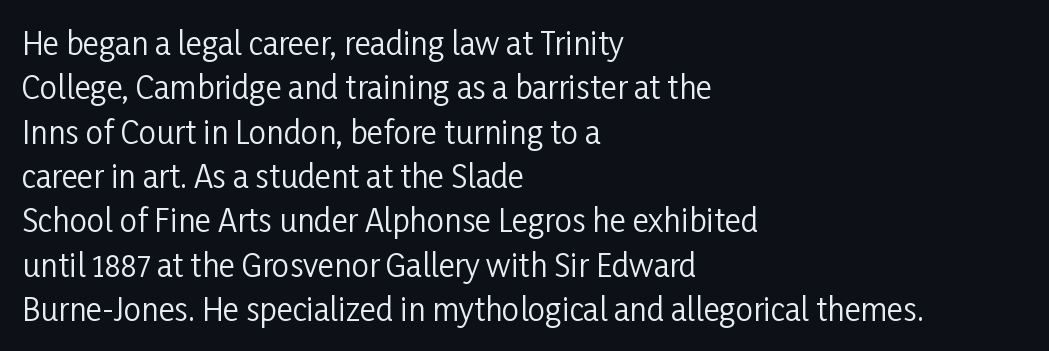
{"serif": "no", "italic": "no", "bold": "no", "weight": "regular", "width": "condensed", "stroke_contrast": "low", "x_height": "medium", "monospaced": "no", "underline": "no", "align": "left", "line_spacing": "normal", "line_spacing_ratio": 1.43, "letter_spacing": "normal", "letter_spacing_em": 0.0, "glyph_px": 31}
